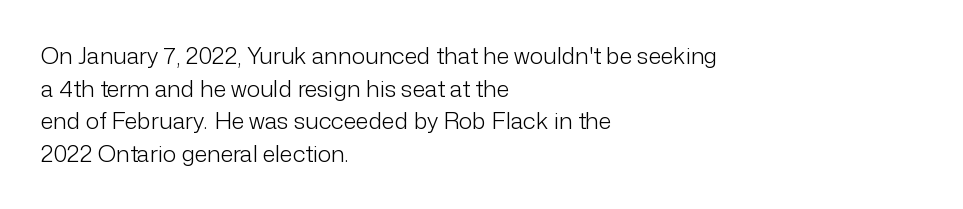
Q: Is the text bold? A: No.
Q: Is the text italic (slanted)? A: No, it is upright.
Q: Is the text underlined? A: No.
Q: How is the paragraph aligned? A: Left-aligned.
Q: Is the spacing between letters normal or unusually wide? A: Normal.
Q: Is the spacing between lines tight, normal or loose? A: Normal.
